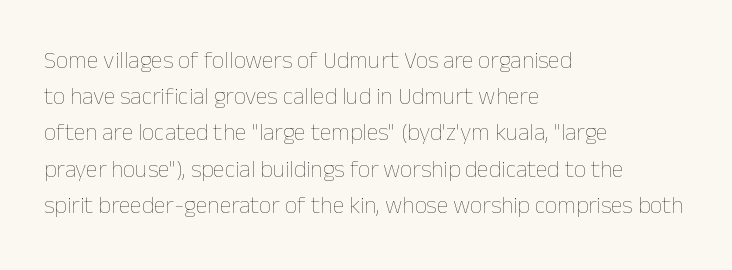
Q: Is the text bold? A: No.
Q: Is the text italic (slanted)? A: No, it is upright.
Q: Is the text underlined? A: No.
Q: How is the paragraph aligned? A: Left-aligned.
Q: Is the spacing between letters normal or unusually wide? A: Normal.
Q: Is the spacing between lines tight, normal or loose? A: Normal.
